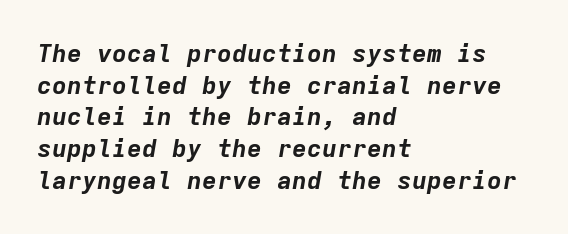
On the weight axis this lands at bold, roughly 700. The tracking reads as untouched default to a designer's eye. The lettering tilts uniformly, giving the passage an italic look. Nobody drew a line under any word here. The ragged edge is on the right, which tells us the setting is flush left.
